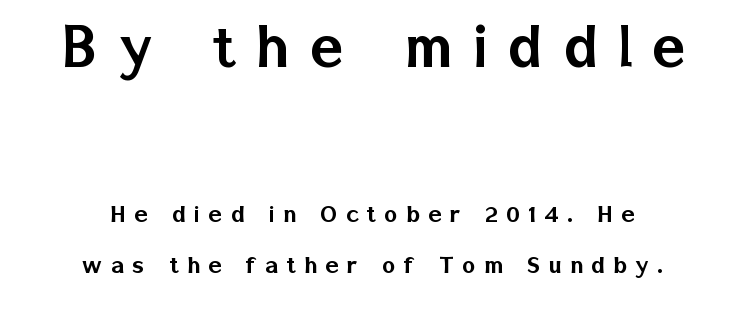
Someone cranked the tracking dial way up on this one. Both edges are ragged and mirror each other, which tells us the setting is centered. A clean baseline with only descenders dipping below it. Note: no serifs on the glyphs. Here the designer chose a conventional face with non-uniform glyph widths. Italic? Not at all — the glyphs are vertical.
